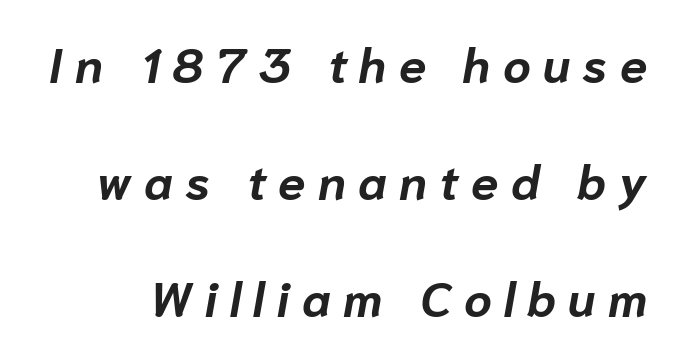
Nobody drew a line under any word here. In terms of posture, this sample is oblique. In terms of letterspacing, this is a distinctly airy, spread setting. The rendering uses natural spacing where letterforms have individual widths. Is there much room between lines? Yes — plenty of vertical air separates them.
